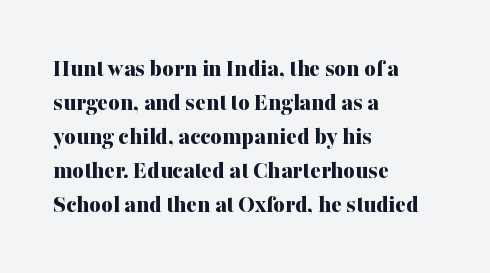
Just letters on the line, the space beneath them empty. No italicization has been applied; the sample stays upright. The rows are spaced the way most documents space them. The glyphs have the mass of a bold cut. Look at the tracking — it's just the regular setting, nothing added. Each line starts at the same left margin while the right side varies.
